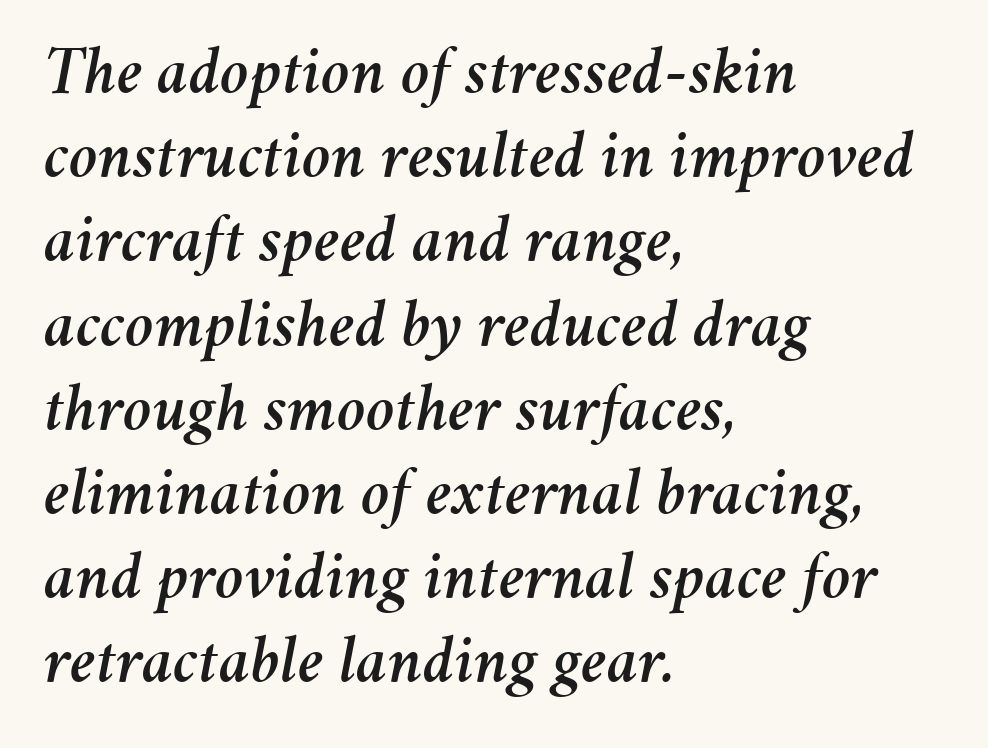
The type is set solid horizontally, with unmodified tracking. Looks like regular typesetting: each glyph gets only the width it needs. Underlining? Definitely not there. Designer's note — italics engaged. The paragraph has a hard left edge and a soft right edge.
